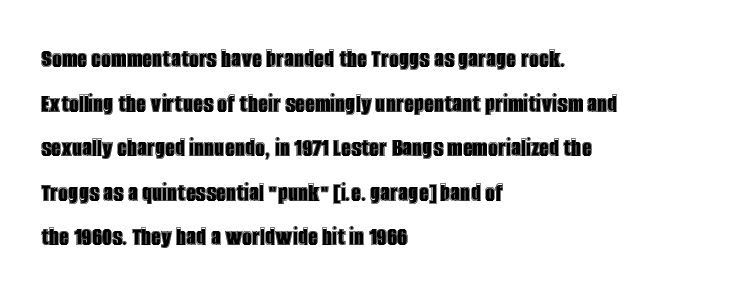
Varying glyph widths throughout — classic text-font behaviour. Descender tails drop into unmarked territory. Left-aligned paragraph, ragged on the right. It's the straight-up-and-down kind of type.
